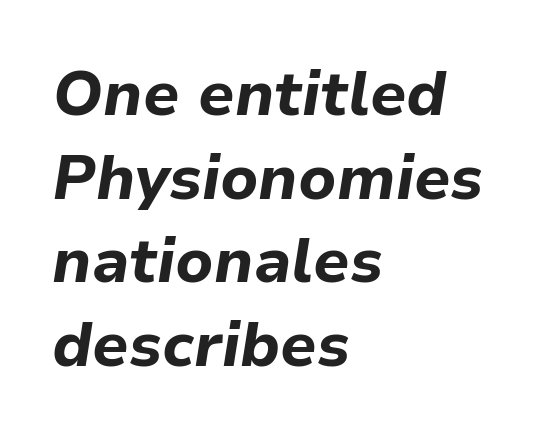
{"italic": "yes", "lean": "right", "slant_degrees": 9, "bold": "yes", "weight": "bold", "width": "normal", "stroke_contrast": "low", "x_height": "medium", "monospaced": "no", "underline": "no", "align": "left", "line_spacing": "normal", "line_spacing_ratio": 1.35, "letter_spacing": "normal", "letter_spacing_em": 0.0, "glyph_px": 62}
